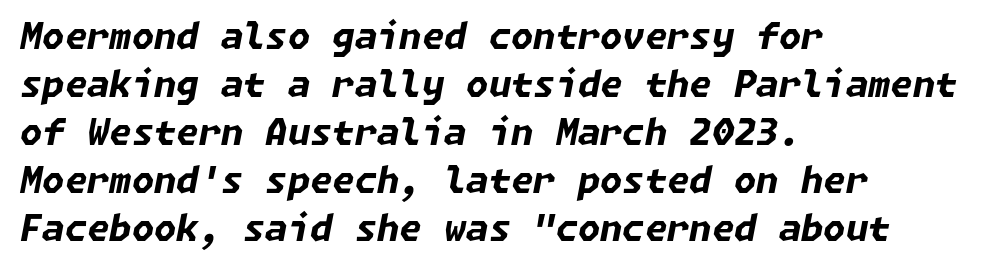
{"italic": "yes", "lean": "right", "slant_degrees": 11, "bold": "yes", "weight": "bold", "width": "normal", "stroke_contrast": "low", "x_height": "medium", "underline": "no", "align": "left", "line_spacing": "normal", "line_spacing_ratio": 1.33, "letter_spacing": "normal", "letter_spacing_em": 0.0, "glyph_px": 36}
